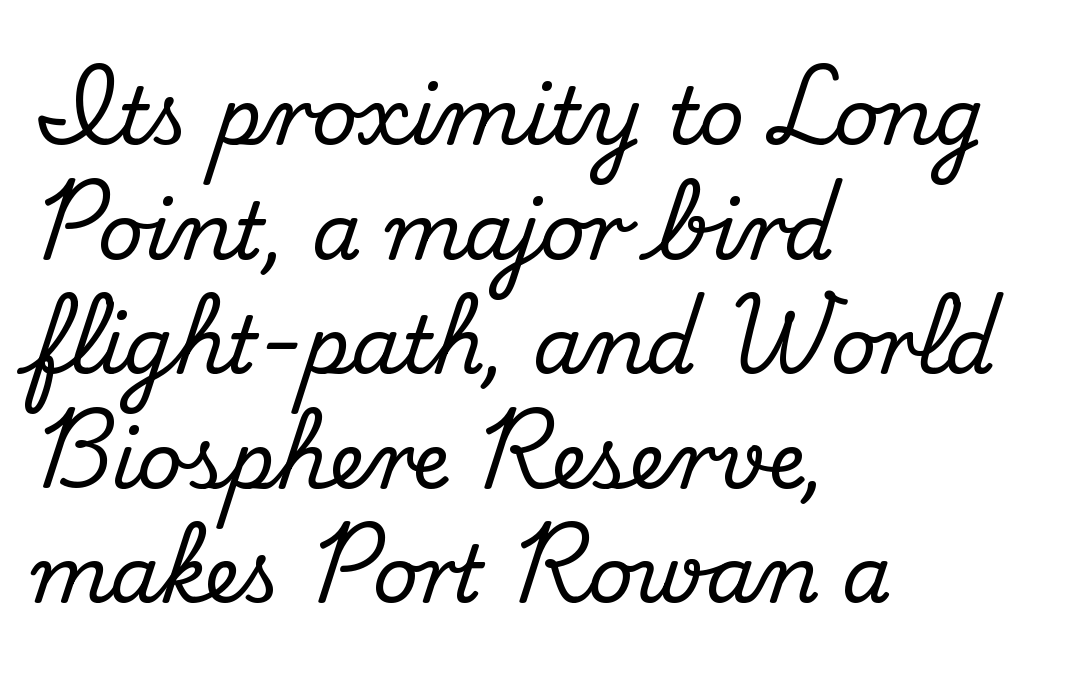
The image shows 79 px serif type; set left-aligned, normal line spacing (1.45x), normal letter spacing, not underlined; medium stroke contrast and a small x-height.
